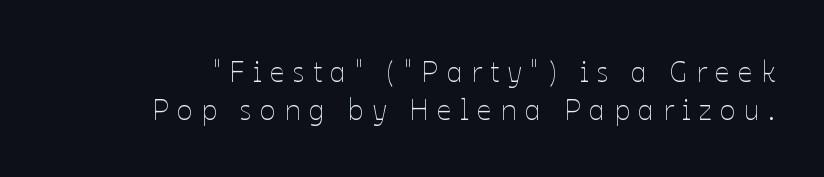
The image shows 29 px thin type, upright; set normal line spacing (1.31x), unusually wide letter spacing (+0.29 em), not underlined; low stroke contrast and a medium x-height.
